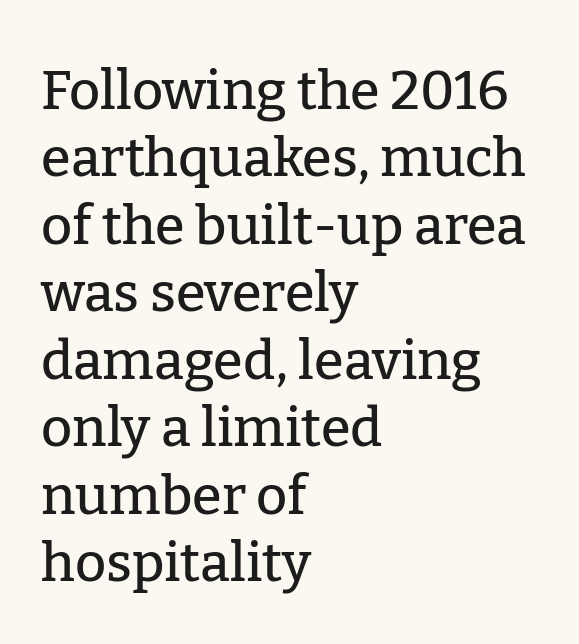
You can tell from the footed stems that serif type was used. These lines were composed using upright roman letters. Teacher's note: observe the even left margin — that is flush-left alignment. Unmarked baselines from the first word to the last. Nothing unusual about the tracking: characters are spaced as the font intends.
